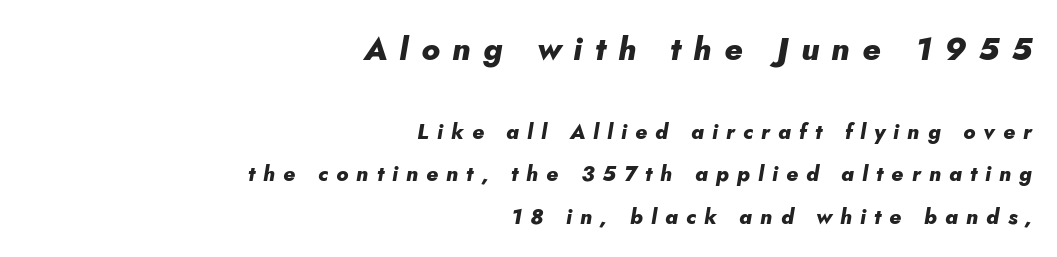
{"italic": "yes", "lean": "right", "slant_degrees": 5, "bold": "yes", "weight": "heavy", "width": "normal", "stroke_contrast": "low", "x_height": "small", "monospaced": "no", "underline": "no", "align": "right", "line_spacing": "loose", "line_spacing_ratio": 2.03, "letter_spacing": "wide", "letter_spacing_em": 0.39, "larger_block": "first", "size_ratio": 1.52, "glyph_px": 32}
